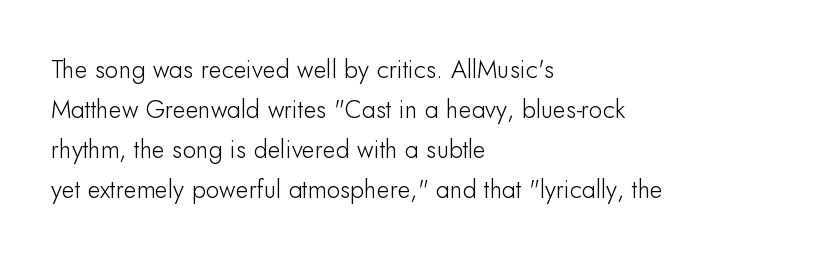
The image shows 25 px text type, upright; set left-aligned, normal line spacing (1.6x), normal letter spacing, not underlined.
